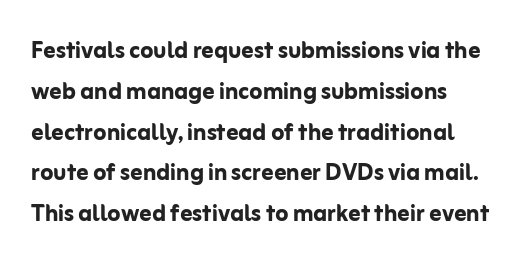
Stroke thickness is high; the sample reads as a true bold. The face used here is proportionally spaced, like ordinary book or web type. This sample keeps an unexceptional amount of space between lines. Decoration check: the copy has no underline.
